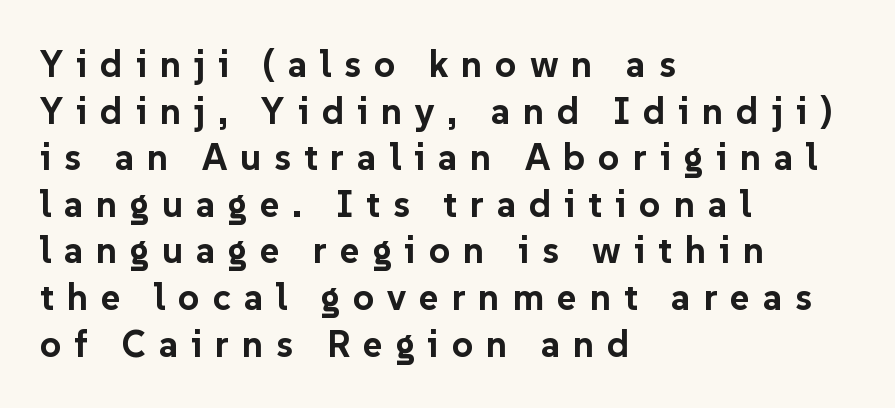
{"serif": "no", "italic": "no", "bold": "yes", "weight": "bold", "width": "normal", "stroke_contrast": "low", "x_height": "medium", "monospaced": "no", "underline": "no", "align": "left", "line_spacing": "normal", "line_spacing_ratio": 1.26, "letter_spacing": "wide", "letter_spacing_em": 0.35, "glyph_px": 37}
